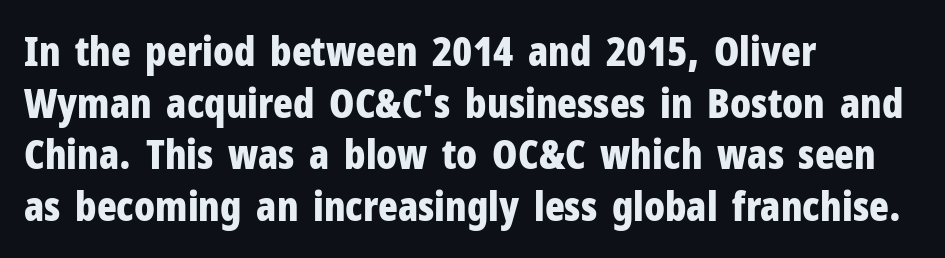
{"serif": "no", "italic": "no", "bold": "yes", "weight": "bold", "width": "condensed", "stroke_contrast": "low", "x_height": "medium", "monospaced": "no", "underline": "no", "align": "left", "line_spacing": "normal", "line_spacing_ratio": 1.26, "letter_spacing": "normal", "letter_spacing_em": 0.0, "glyph_px": 41}
